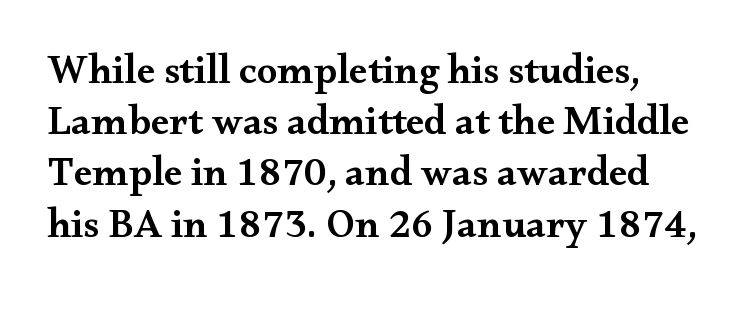
You can tell it's not italic because the verticals are truly vertical. Underlining? Definitely not there. What's the leading like? Ordinary, nothing unusual. Students, note that the glyphs here touch the page at normal intervals.
